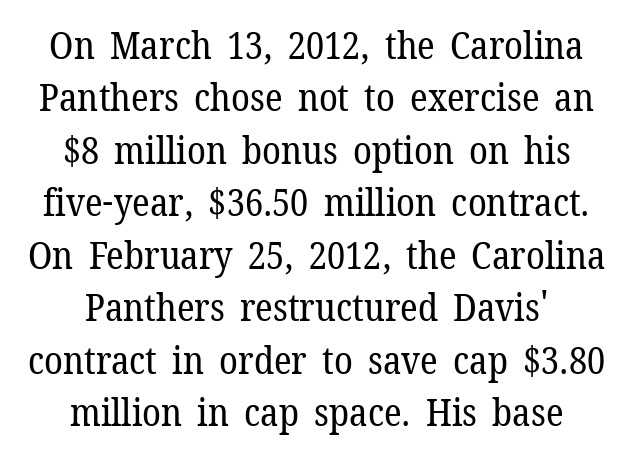
Q: Is the text bold? A: No.
Q: Is the text italic (slanted)? A: No, it is upright.
Q: Is the typeface a serif or a sans-serif typeface? A: Serif.
Q: Is the text underlined? A: No.
Q: How is the paragraph aligned? A: Centered.
Q: Is the spacing between letters normal or unusually wide? A: Normal.
Q: Is the spacing between lines tight, normal or loose? A: Normal.
Q: Width (condensed, normal, or wide)? A: Normal.
Q: Stroke contrast? A: Low.
Q: x-height? A: Medium.
Q: Monospaced? A: No.
